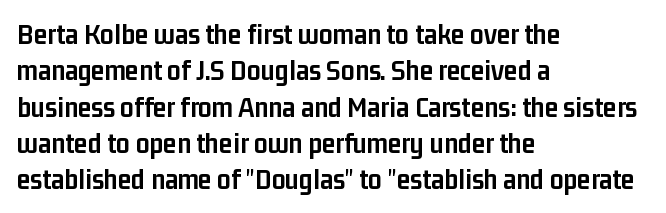
Q: Is the text bold? A: Yes.
Q: Is the text italic (slanted)? A: No, it is upright.
Q: Is the typeface a serif or a sans-serif typeface? A: Sans-serif.
Q: Is the text underlined? A: No.
Q: How is the paragraph aligned? A: Left-aligned.
Q: Is the spacing between letters normal or unusually wide? A: Normal.
Q: Width (condensed, normal, or wide)? A: Condensed.
Q: Stroke contrast? A: Low.
Q: x-height? A: Medium.
Q: Monospaced? A: No.
